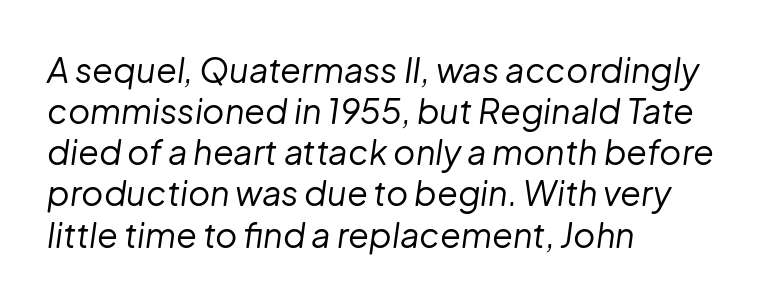
The image shows 34 px regular-weight type, italic (leaning right); set left-aligned, line spacing 1.21x, normal letter spacing, not underlined; low stroke contrast and a medium x-height.
